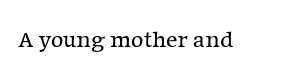
Only glyphs here, with clear space below each row. Notice how the stems are strictly vertical — no italics here. Between one letter and the next there's only the usual sliver of space. Is this a heavy cut? Hardly; it is regular or lighter.
